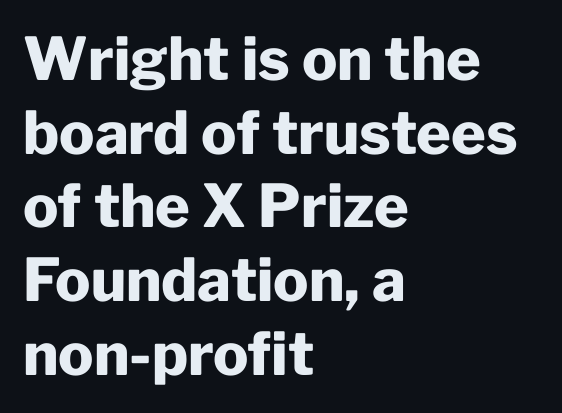
{"serif": "no", "italic": "no", "bold": "yes", "weight": "heavy", "width": "normal", "stroke_contrast": "low", "x_height": "medium", "monospaced": "no", "underline": "no", "align": "left", "line_spacing": "normal", "line_spacing_ratio": 1.25, "letter_spacing": "normal", "letter_spacing_em": 0.0, "glyph_px": 59}
